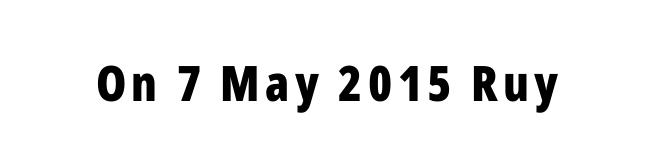
Q: Is the text bold? A: Yes.
Q: Is the text italic (slanted)? A: No, it is upright.
Q: Is the typeface a serif or a sans-serif typeface? A: Sans-serif.
Q: Is the text underlined? A: No.
Q: Width (condensed, normal, or wide)? A: Condensed.
Q: Stroke contrast? A: Low.
Q: x-height? A: Medium.
Q: Monospaced? A: No.
